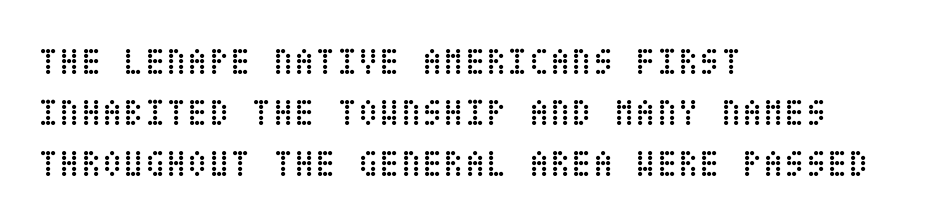
No letter is thick-stroked: the sample isn't bold. Unmarked baselines from the first word to the last. The line-height multiplier appears to be the usual default. Is there any slant? The stems are plumb. A classic flush-left, rag-right setting is used for this passage.
